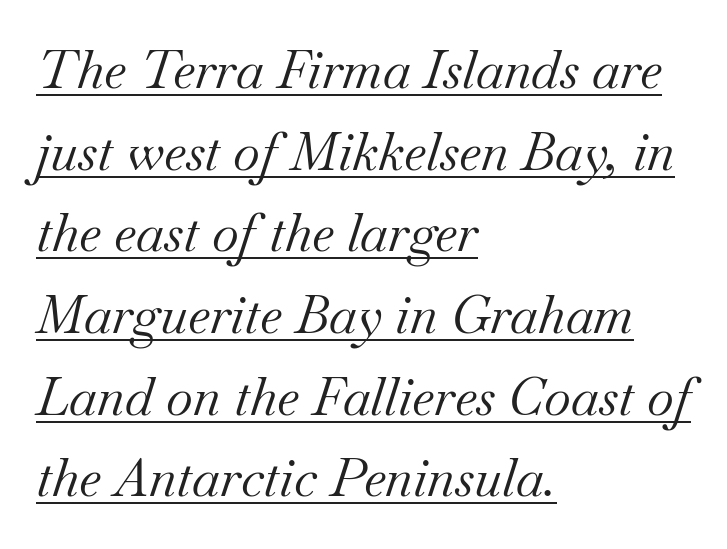
Are there feet on the stems? There are — it's a serif. Casual observation: everything's shoved over to the left. The passage shown is typed in a proportional face where columns would drift. Check the space under the baseline: a stroke is drawn there. The face used here has a pronounced slope to its letters.
